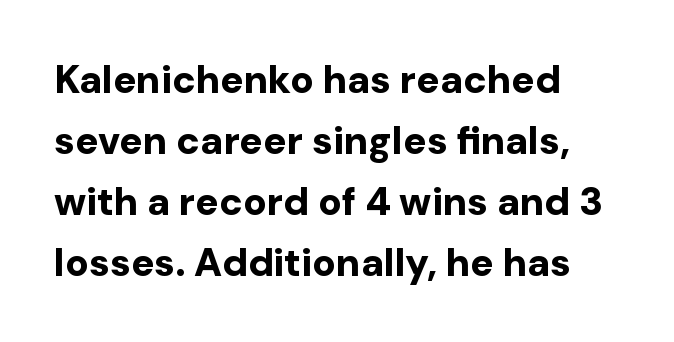
The image shows 39 px bold sans-serif type, upright; set left-aligned, normal line spacing (1.56x), normal letter spacing, not underlined; low stroke contrast and a medium x-height.
